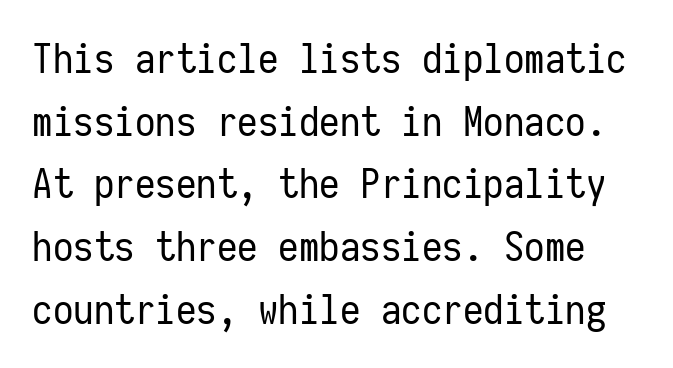
The image shows 41 px regular-weight, condensed sans-serif type, upright, monospaced; set normal line spacing (1.53x), normal letter spacing, not underlined; low stroke contrast and a medium x-height.
